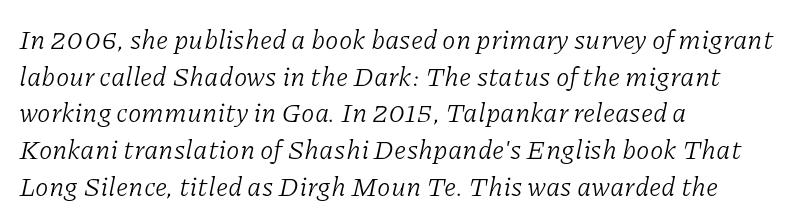
The image shows 27 px text type, italic (leaning right); set left-aligned, normal line spacing (1.36x), normal letter spacing, not underlined.
